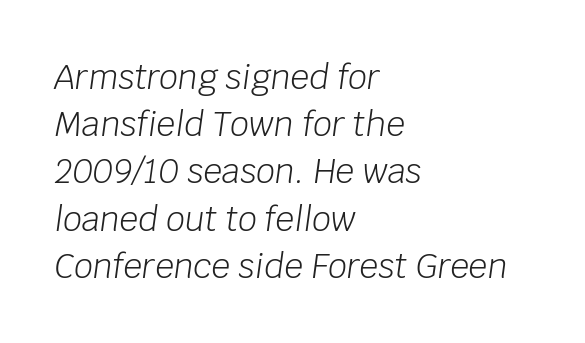
The words here are not underlined. The cut favours lightness, reaching ordinary text weight at its darkest. The block of text has a typical density, with ordinary space between rows. Looks like regular typesetting: each glyph gets only the width it needs. A classic flush-left, rag-right setting is used for this passage. Slanted lettering throughout.
